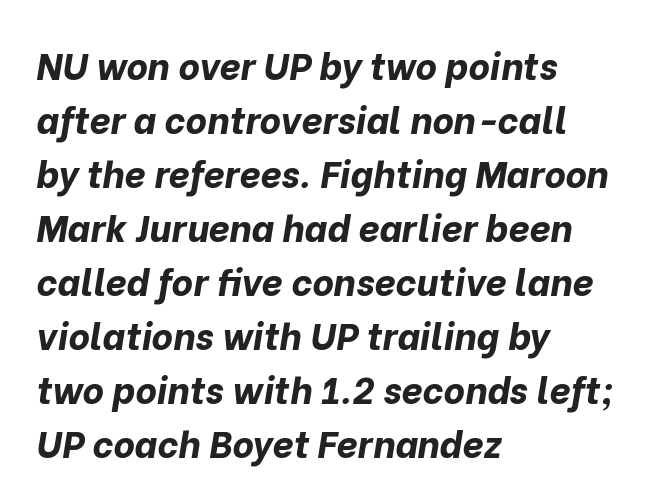
Regular leading. Type without underlining. A student would call this left alignment; a typographer would say flush left, rag right. Observe the lean: these are italic letterforms. The passage shown is typed in a proportional face where columns would drift.
